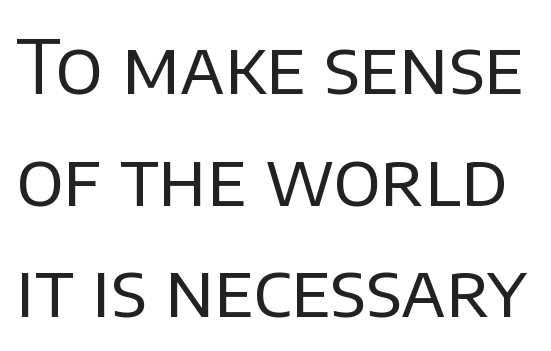
{"serif": "no", "italic": "no", "bold": "no", "weight": "regular", "width": "normal", "stroke_contrast": "low", "x_height": "large", "monospaced": "no", "underline": "no", "line_spacing": "normal", "line_spacing_ratio": 1.49, "letter_spacing": "normal", "letter_spacing_em": 0.0, "glyph_px": 75}
